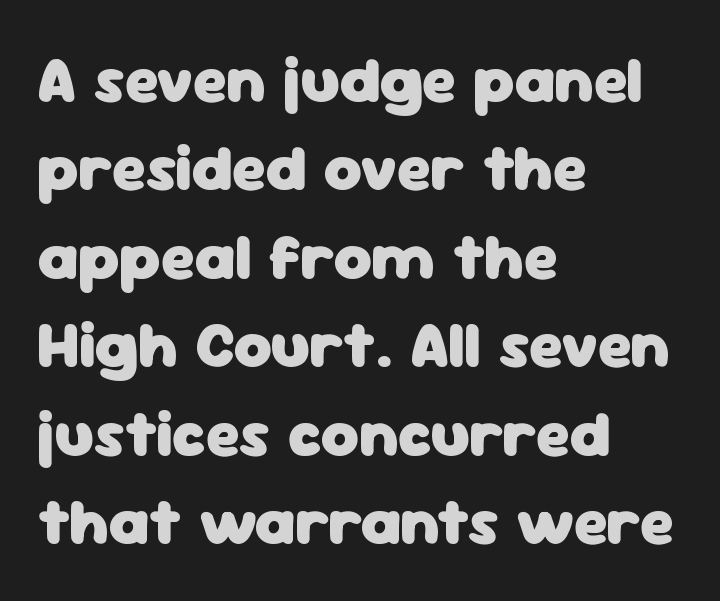
Every character sits straight up, as roman type does. A typesetter would call this zero additional tracking. Is there much room between lines? A standard amount, neither cramped nor airy. Plain, unruled lines of type.
